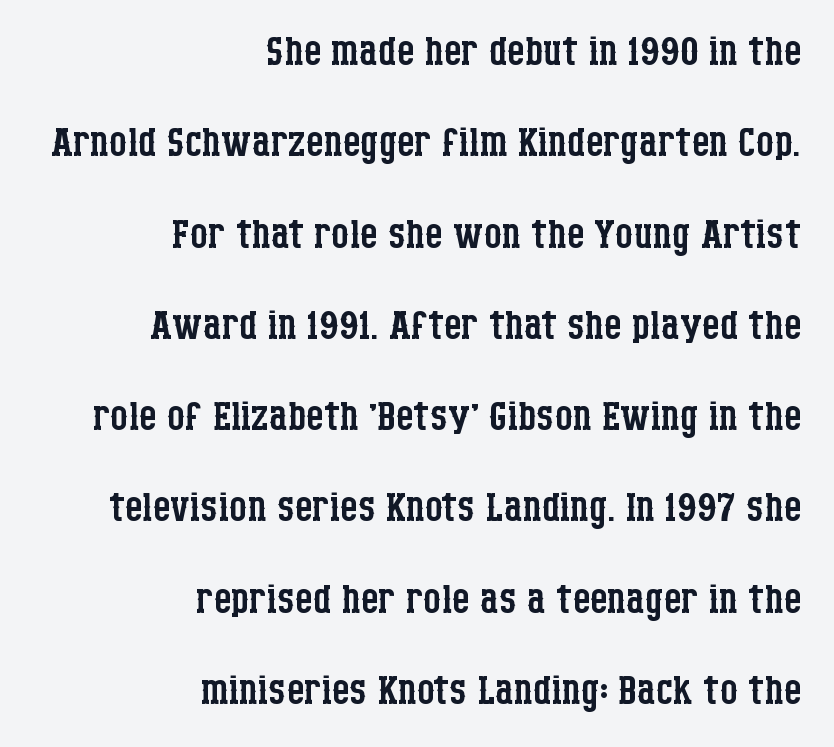
{"serif": "yes", "italic": "no", "bold": "no", "weight": "regular", "width": "condensed", "stroke_contrast": "low", "x_height": "large", "monospaced": "no", "underline": "no", "align": "right", "line_spacing": "normal", "line_spacing_ratio": 1.63, "letter_spacing": "normal", "letter_spacing_em": 0.0, "glyph_px": 56}
